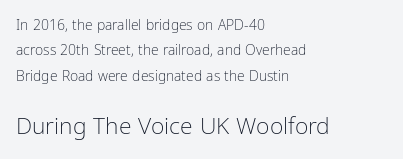
Q: Is the text bold? A: No.
Q: Is the text italic (slanted)? A: No, it is upright.
Q: Is the text underlined? A: No.
Q: How is the paragraph aligned? A: Left-aligned.
Q: Is the spacing between letters normal or unusually wide? A: Normal.
Q: Which block of text is set in a larger size, the first (top) or the second (bottom)? A: The second (bottom) one.
